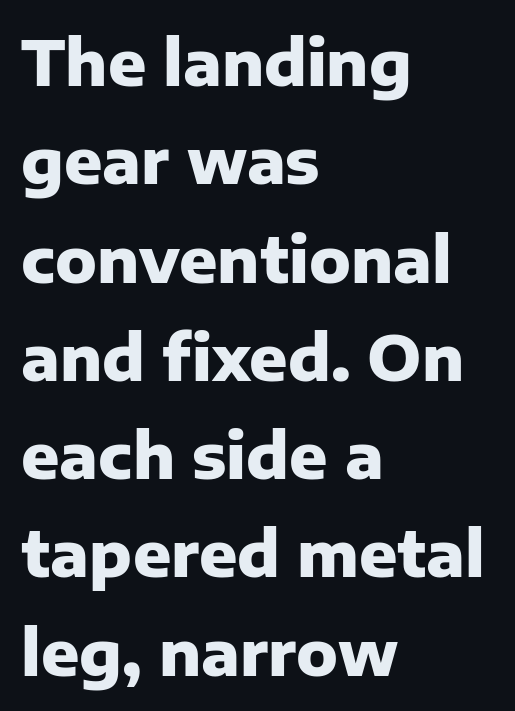
The image shows 63 px heavy sans-serif type, upright; set left-aligned, normal line spacing (1.56x), normal letter spacing, not underlined; low stroke contrast and a medium x-height.
